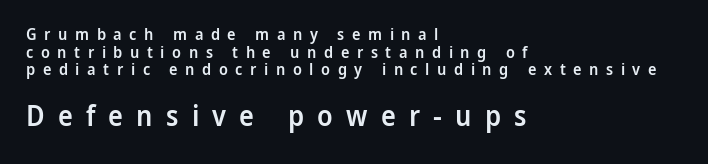
{"serif": "no", "italic": "no", "bold": "semi", "weight": "semibold", "width": "normal", "stroke_contrast": "low", "x_height": "medium", "monospaced": "no", "underline": "no", "align": "left", "line_spacing": "tight", "line_spacing_ratio": 1.1, "letter_spacing": "wide", "letter_spacing_em": 0.47, "larger_block": "second", "size_ratio": 1.75, "glyph_px": 28}
